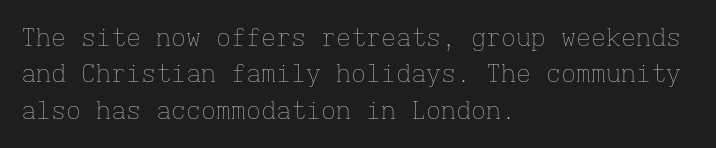
The image shows 25 px text type, upright; set left-aligned, normal line spacing (1.46x), normal letter spacing, not underlined.
